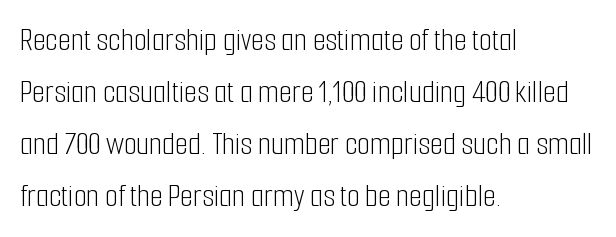
{"serif": "no", "italic": "no", "bold": "no", "weight": "light", "width": "condensed", "stroke_contrast": "low", "x_height": "medium", "monospaced": "no", "underline": "no", "align": "left", "line_spacing": "normal", "line_spacing_ratio": 1.58, "letter_spacing": "normal", "letter_spacing_em": 0.0, "glyph_px": 33}
